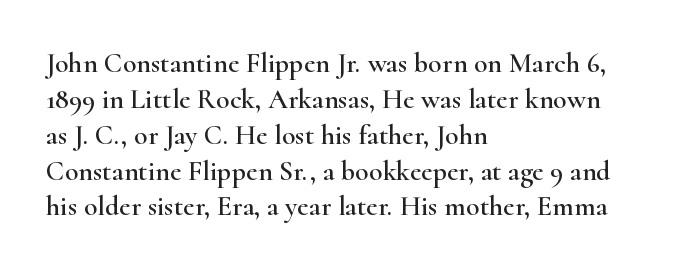
{"serif": "yes", "italic": "no", "width": "wide", "stroke_contrast": "high", "x_height": "small", "monospaced": "no", "underline": "no", "align": "left", "line_spacing": "normal", "line_spacing_ratio": 1.28, "letter_spacing": "normal", "letter_spacing_em": 0.0, "glyph_px": 28}
